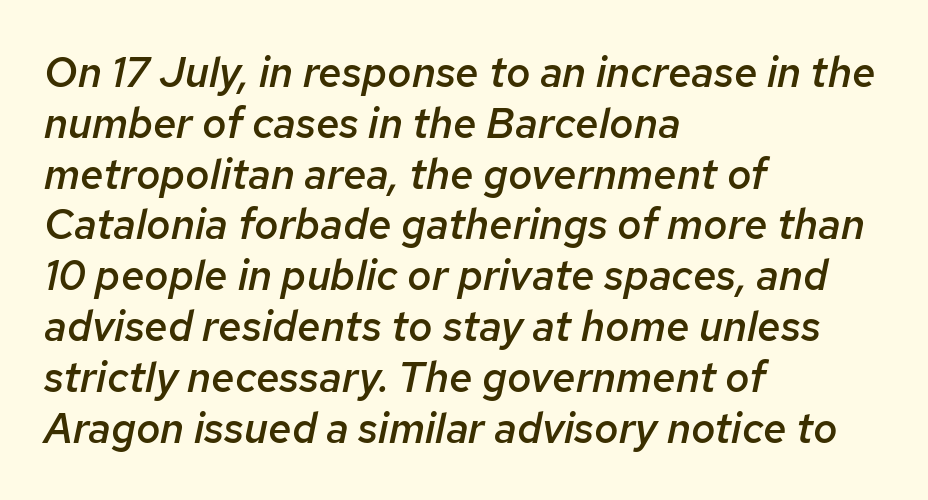
{"italic": "yes", "lean": "right", "slant_degrees": 12, "bold": "semi", "weight": "semibold", "width": "normal", "stroke_contrast": "low", "x_height": "medium", "monospaced": "no", "underline": "no", "align": "left", "line_spacing_ratio": 1.21, "letter_spacing": "normal", "letter_spacing_em": 0.0, "glyph_px": 42}
